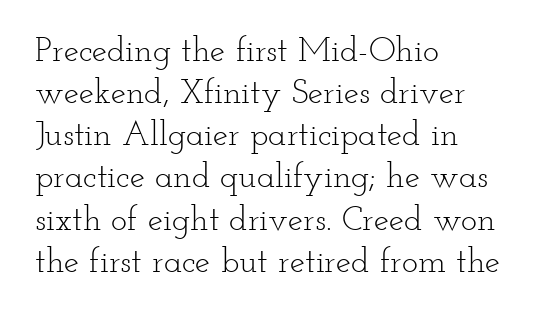
Q: Is the text bold? A: No.
Q: Is the text italic (slanted)? A: No, it is upright.
Q: Is the typeface a serif or a sans-serif typeface? A: Serif.
Q: Is the text underlined? A: No.
Q: How is the paragraph aligned? A: Left-aligned.
Q: Is the spacing between letters normal or unusually wide? A: Normal.
Q: Width (condensed, normal, or wide)? A: Wide.
Q: Stroke contrast? A: Low.
Q: x-height? A: Small.
Q: Monospaced? A: No.
